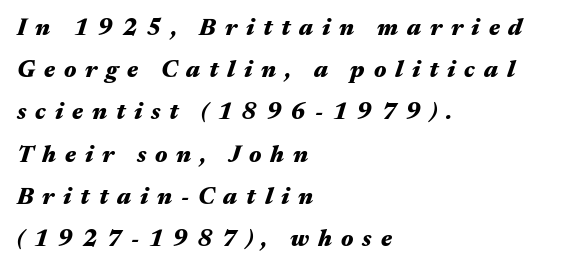
The image shows 24 px bold type, italic (leaning right); set left-aligned, line spacing 1.76x, unusually wide letter spacing (+0.37 em), not underlined.
